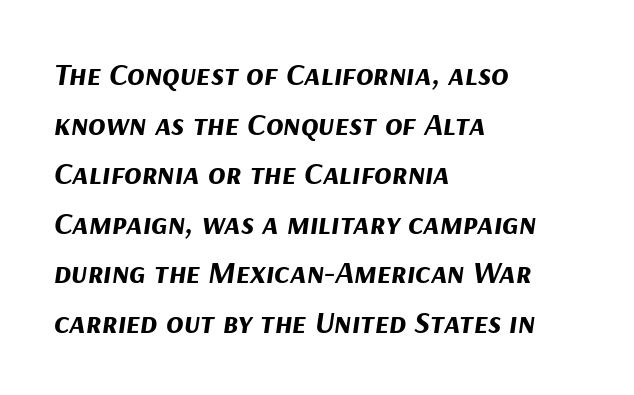
Q: Is the text bold? A: Yes.
Q: Is the text italic (slanted)? A: Yes, it leans right by about 9 degrees.
Q: Is the text underlined? A: No.
Q: How is the paragraph aligned? A: Left-aligned.
Q: Is the spacing between letters normal or unusually wide? A: Normal.
Q: Is the spacing between lines tight, normal or loose? A: Normal.
Q: Width (condensed, normal, or wide)? A: Normal.
Q: Stroke contrast? A: Medium.
Q: x-height? A: Medium.
Q: Monospaced? A: No.
